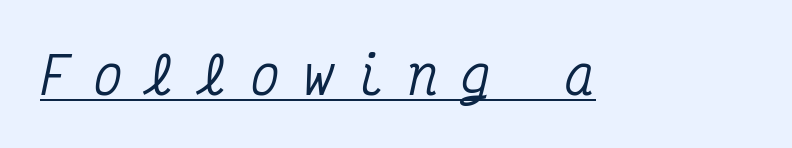
The typeface chosen for these lines features serifs. A typesetter would call this heavily tracked-out type. A baseline rule has been typeset under these characters. Think of a typewriter: that constant character pitch is what you see here. The whole block is typeset with a tilt.
